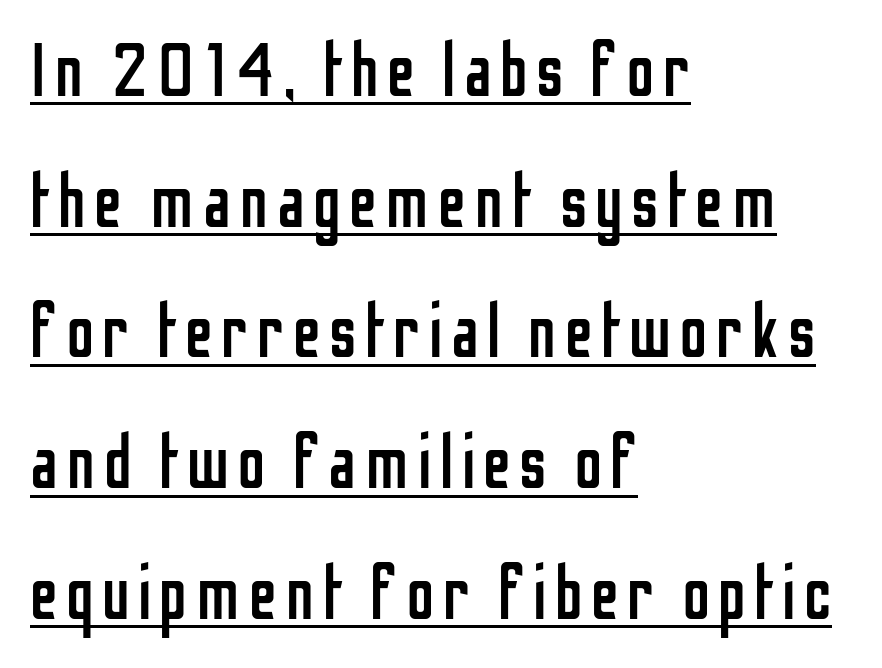
The image shows 76 px regular-weight, condensed sans-serif type, upright; set left-aligned, line spacing 1.72x, underlined; low stroke contrast and a medium x-height.
